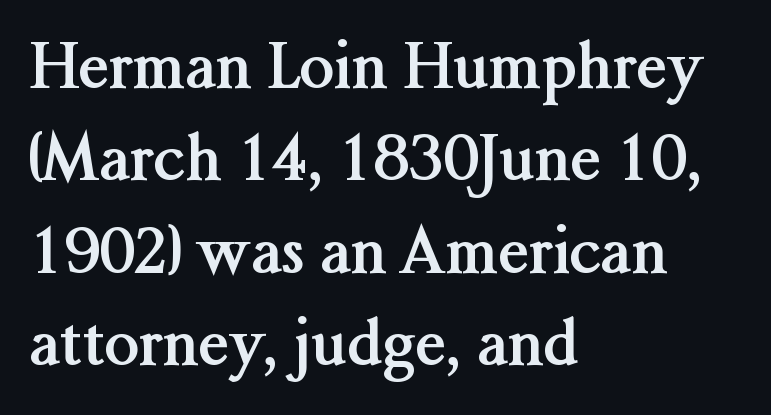
The image shows 62 px semibold serif type, upright; set left-aligned, normal line spacing (1.49x), normal letter spacing, not underlined; medium stroke contrast and a medium x-height.
